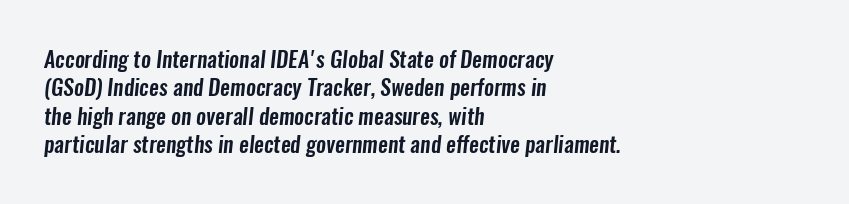
Successive baselines arrive at the customary interval. Spacing between characters is what you'd get straight out of the box. Teacher's note: observe the even left margin — that is flush-left alignment. Has an underline been added? It has not.
